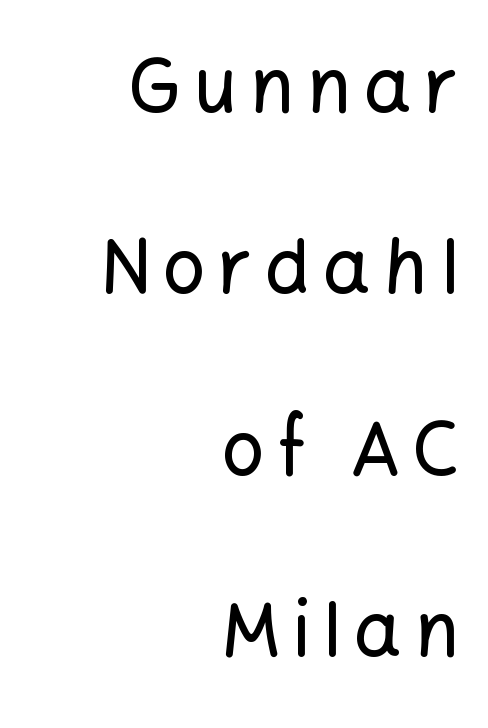
{"serif": "no", "italic": "no", "width": "normal", "stroke_contrast": "low", "x_height": "medium", "monospaced": "no", "underline": "no", "align": "right", "line_spacing": "loose", "line_spacing_ratio": 2.42, "glyph_px": 75}
